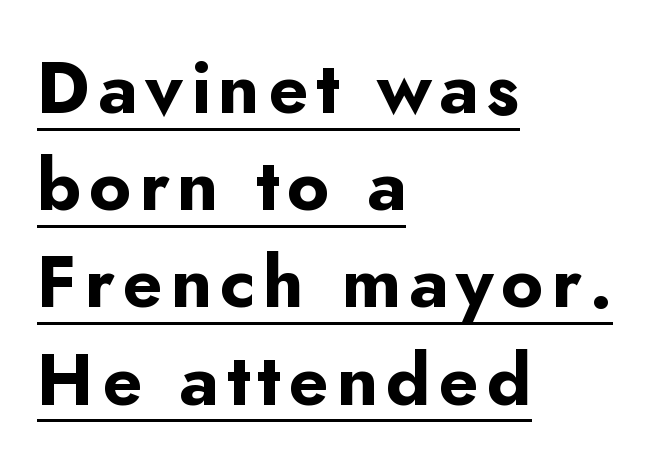
Q: Is the text bold? A: Yes.
Q: Is the text italic (slanted)? A: No, it is upright.
Q: Is the typeface a serif or a sans-serif typeface? A: Sans-serif.
Q: Is the text underlined? A: Yes.
Q: How is the paragraph aligned? A: Left-aligned.
Q: Is the spacing between lines tight, normal or loose? A: Normal.
Q: Width (condensed, normal, or wide)? A: Normal.
Q: Stroke contrast? A: Low.
Q: x-height? A: Small.
Q: Monospaced? A: No.
